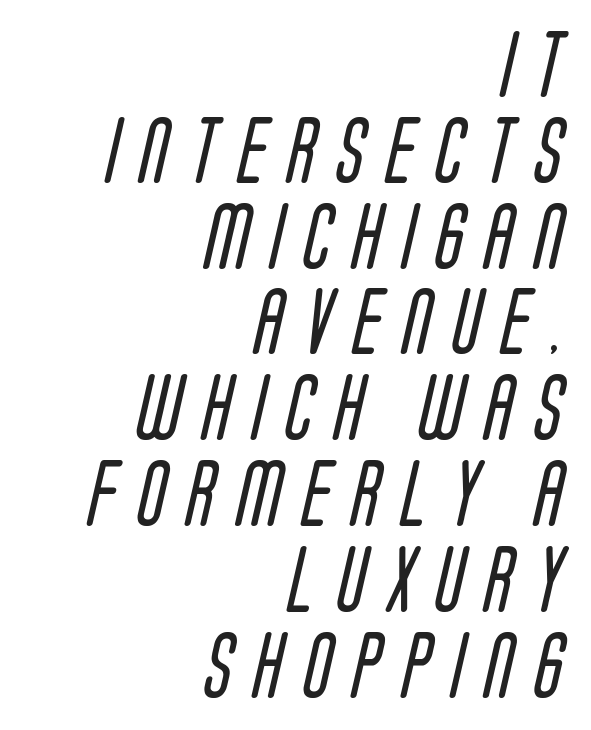
Q: Is the text bold? A: No.
Q: Is the typeface a serif or a sans-serif typeface? A: Sans-serif.
Q: Is the text underlined? A: No.
Q: How is the paragraph aligned? A: Right-aligned.
Q: Is the spacing between letters normal or unusually wide? A: Unusually wide.
Q: Is the spacing between lines tight, normal or loose? A: Normal.
Q: Width (condensed, normal, or wide)? A: Condensed.
Q: Stroke contrast? A: Low.
Q: x-height? A: Large.
Q: Monospaced? A: No.
